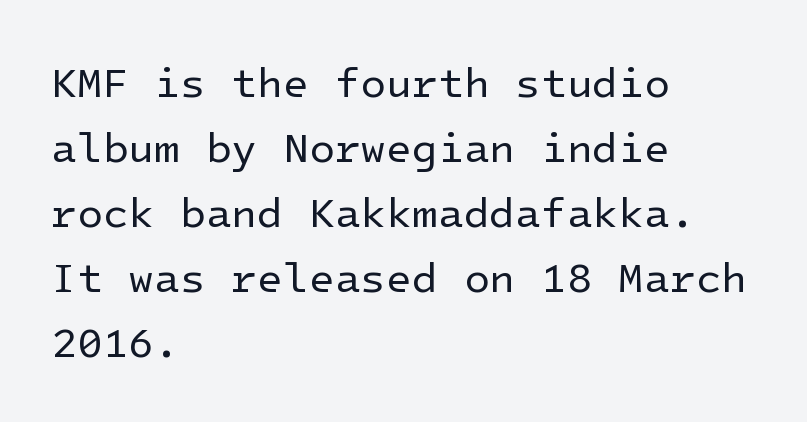
The image shows 42 px regular-weight sans-serif type, upright; set left-aligned, normal line spacing (1.55x), normal letter spacing, not underlined; low stroke contrast and a medium x-height.
